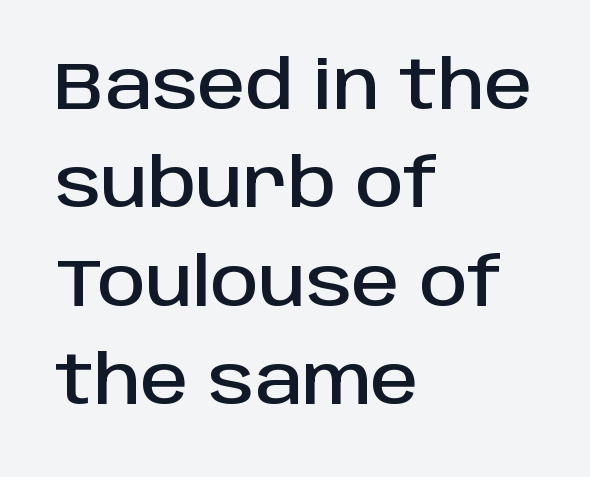
Q: Is the text italic (slanted)? A: No, it is upright.
Q: Is the typeface a serif or a sans-serif typeface? A: Sans-serif.
Q: Is the text underlined? A: No.
Q: How is the paragraph aligned? A: Left-aligned.
Q: Is the spacing between letters normal or unusually wide? A: Normal.
Q: Is the spacing between lines tight, normal or loose? A: Normal.
Q: Width (condensed, normal, or wide)? A: Normal.
Q: Stroke contrast? A: Low.
Q: x-height? A: Large.
Q: Monospaced? A: No.
